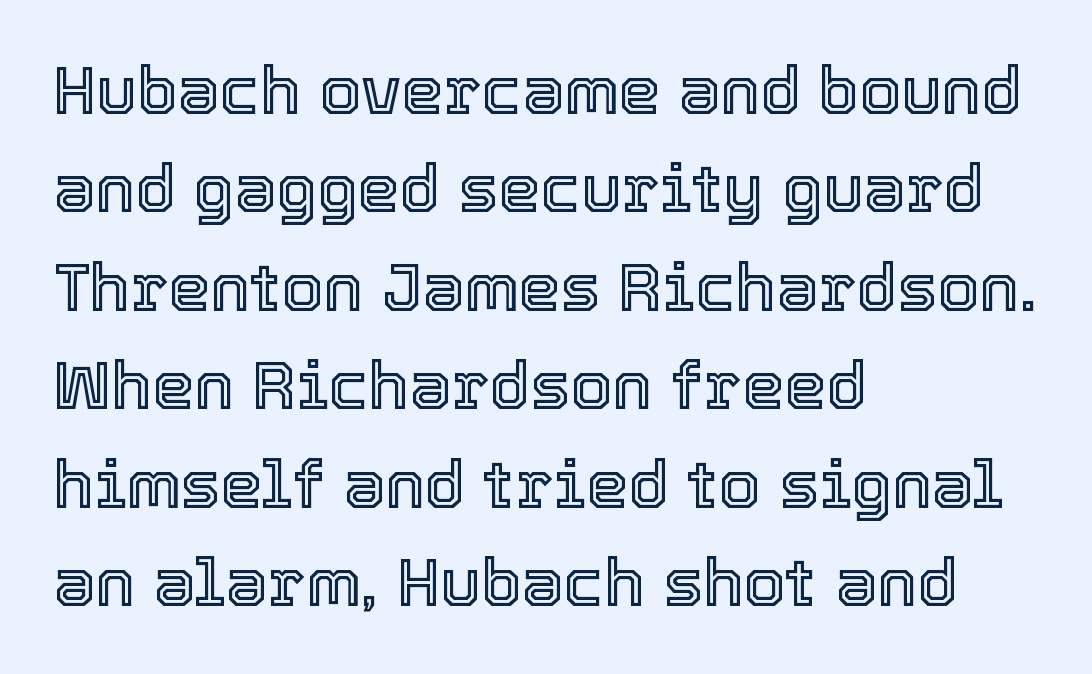
Do the characters align in a grid? No, the font is proportional. Ordinary non-slanted type is in use. The zone under the glyphs is completely vacant. Between one letter and the next there's only the usual sliver of space. Line beginnings align vertically; line endings do not. The leading is moderate, giving the passage an even texture.
